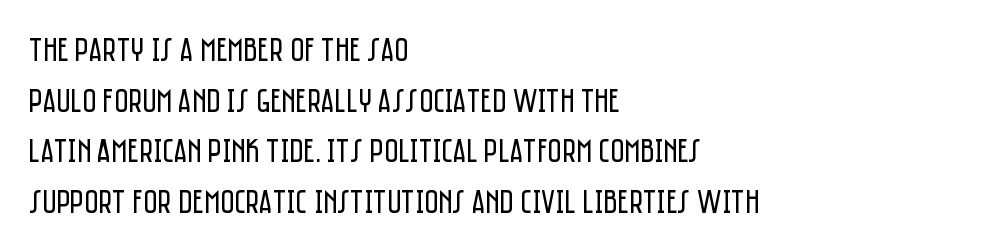
Think of a printed novel: that variable character pitch is what you see here. Clear beneath every line of the passage. Leading matches the norm, producing a regular column. The type is set solid horizontally, with unmodified tracking. Note: no serifs on the glyphs. The letters stand upright; this is a roman face.
